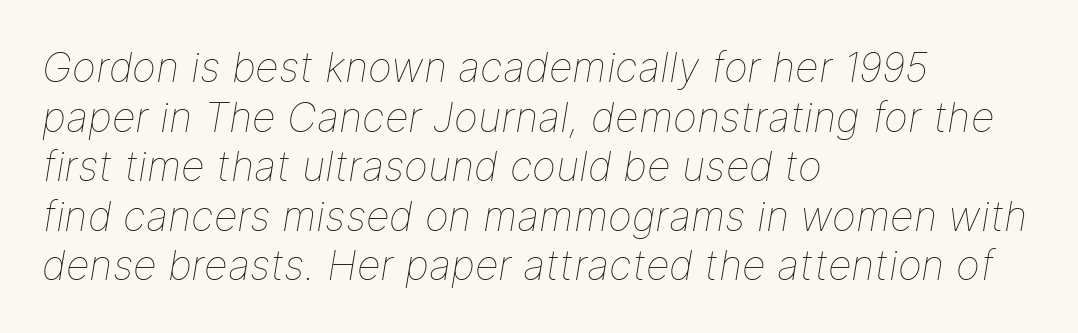
The rag falls on the right side of this text block. There is no visible air inserted between adjacent glyphs. When letters slant like this, we call the style italic. The face used here is proportionally spaced, like ordinary book or web type. Only glyphs here, with clear space below each row. Bold? No — there's no thickening of the strokes.
